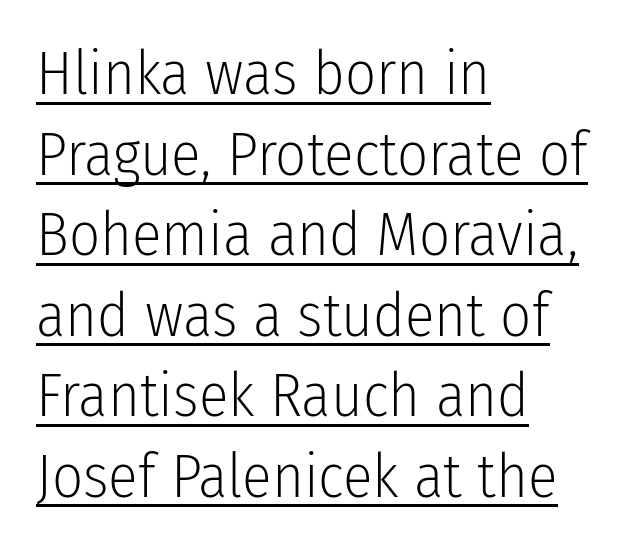
The image shows 61 px light, condensed sans-serif type, upright; set left-aligned, normal line spacing (1.32x), normal letter spacing, underlined; low stroke contrast and a medium x-height.
